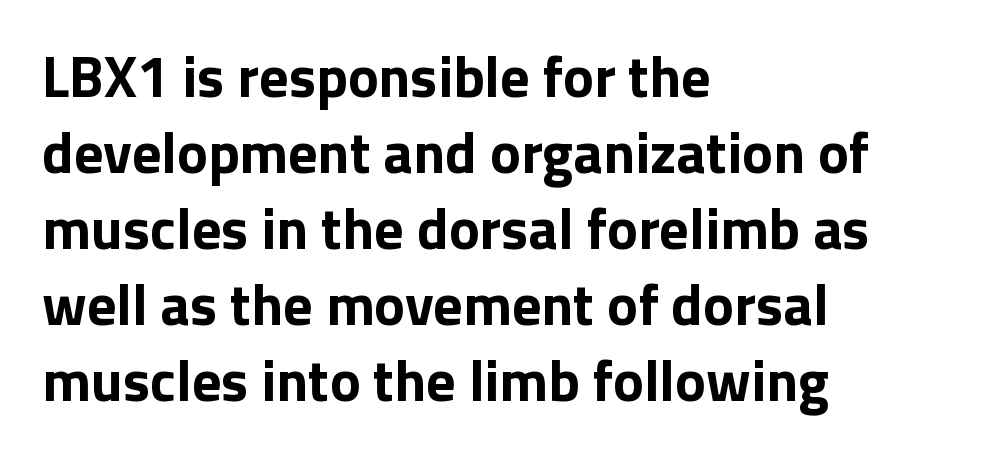
Q: Is the text bold? A: Yes.
Q: Is the text italic (slanted)? A: No, it is upright.
Q: Is the typeface a serif or a sans-serif typeface? A: Sans-serif.
Q: Is the text underlined? A: No.
Q: How is the paragraph aligned? A: Left-aligned.
Q: Is the spacing between letters normal or unusually wide? A: Normal.
Q: Is the spacing between lines tight, normal or loose? A: Normal.
Q: Width (condensed, normal, or wide)? A: Normal.
Q: Stroke contrast? A: Low.
Q: x-height? A: Medium.
Q: Monospaced? A: No.
